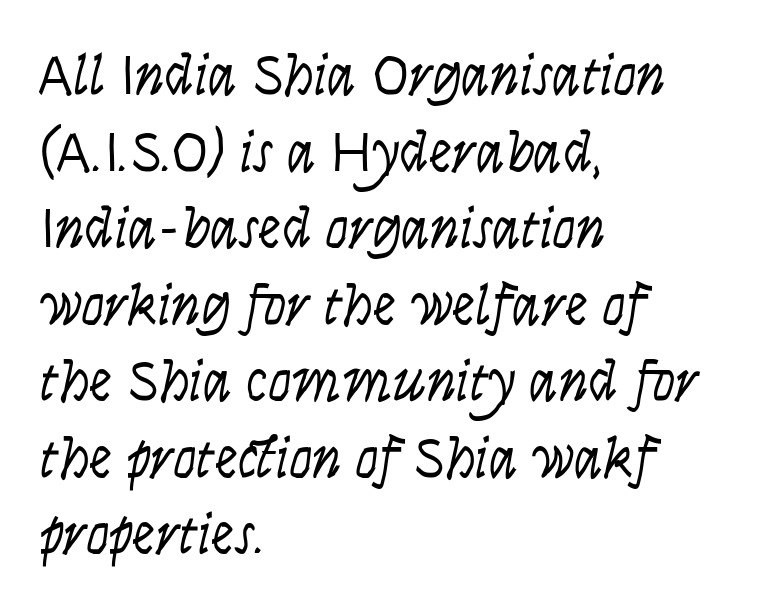
The image shows 58 px light, condensed sans-serif type; set left-aligned, normal line spacing (1.32x), normal letter spacing, not underlined; low stroke contrast and a large x-height.
